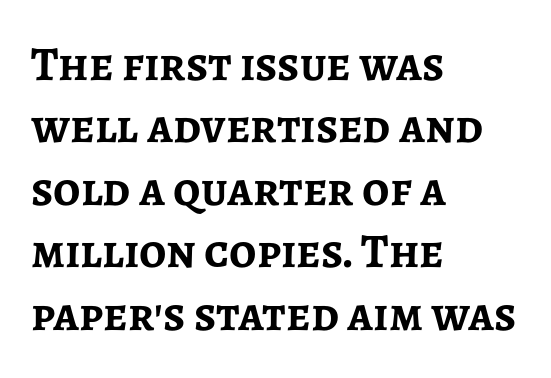
The image shows 48 px semibold sans-serif type, upright; set left-aligned, normal line spacing (1.3x), normal letter spacing, not underlined; low stroke contrast and a medium x-height.
